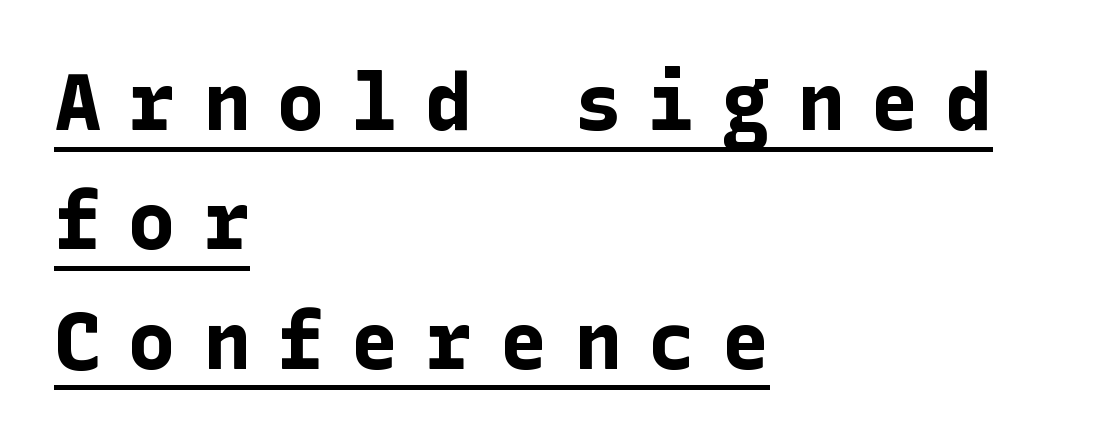
Visually the block forms a straight wall on the left and a jagged coastline on the right. The rendering shows plain stroke endings on the letterforms — a sans-serif design. The type sits square on the baseline with zero lean. Spacing between characters has been opened up far beyond the box default. Weight: bold. Honestly, the row spacing looks completely unremarkable.
